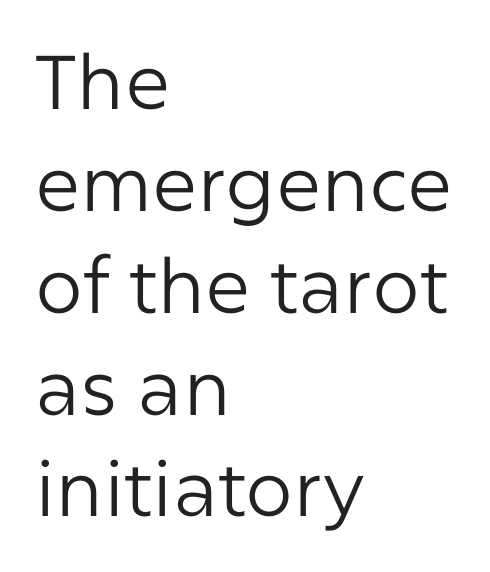
{"serif": "no", "italic": "no", "bold": "no", "weight": "regular", "width": "normal", "stroke_contrast": "low", "x_height": "medium", "monospaced": "no", "underline": "no", "align": "left", "line_spacing": "normal", "line_spacing_ratio": 1.34, "letter_spacing": "normal", "letter_spacing_em": 0.0, "glyph_px": 76}
